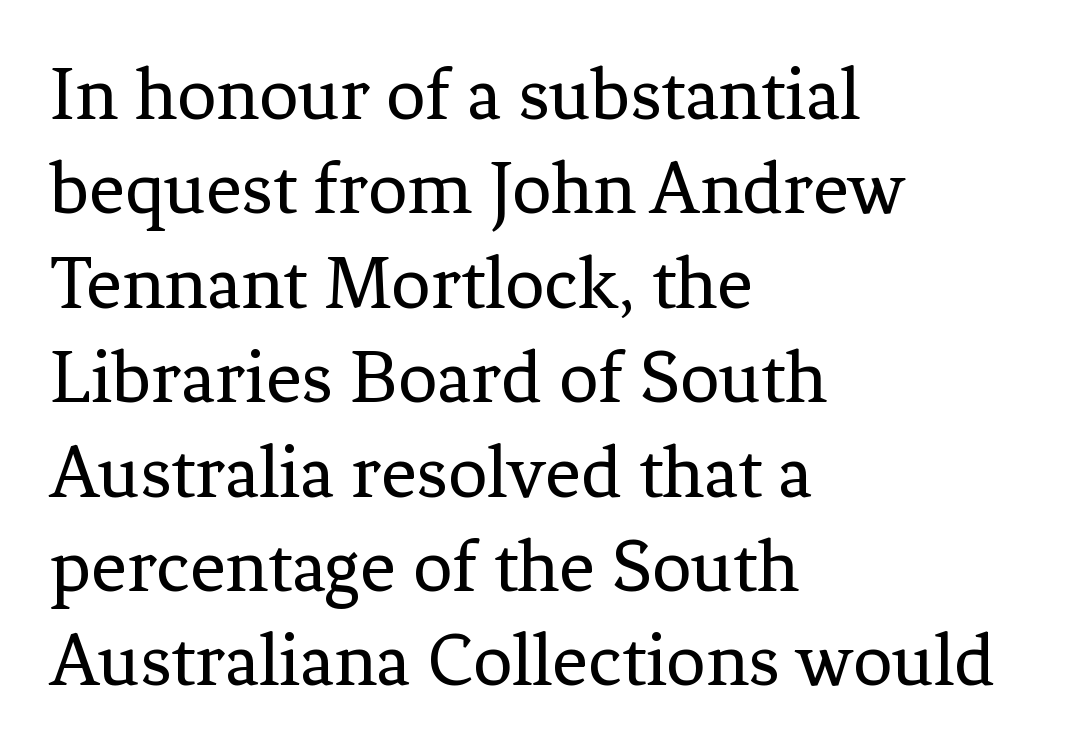
The image shows 78 px regular-weight serif type, upright; set left-aligned, line spacing 1.21x, normal letter spacing, not underlined; low stroke contrast and a medium x-height.
